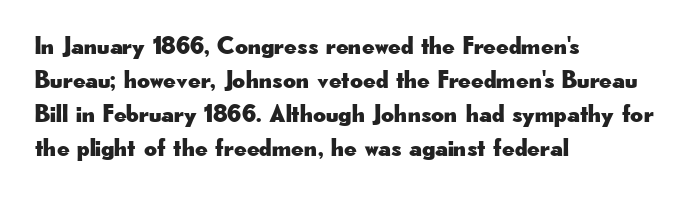
These lines were composed using upright roman letters. Line beginnings align vertically; line endings do not. Quick note: underline off. Nobody touched the tracking dial on this one. Leading matches the norm, producing a regular column.
